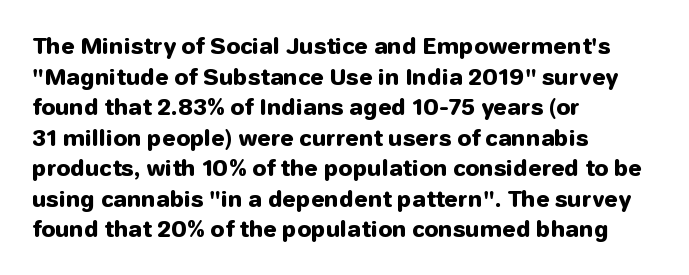
The image shows 22 px bold type, upright; set left-aligned, normal line spacing (1.39x), normal letter spacing, not underlined.
